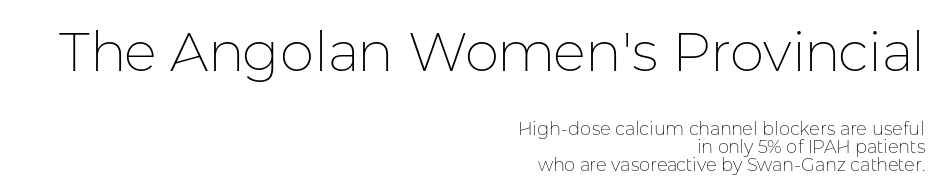
{"serif": "no", "italic": "no", "bold": "no", "weight": "thin", "width": "normal", "stroke_contrast": "low", "x_height": "medium", "monospaced": "no", "underline": "no", "align": "right", "line_spacing": "tight", "line_spacing_ratio": 1.01, "letter_spacing": "normal", "letter_spacing_em": 0.0, "larger_block": "first", "size_ratio": 3.06, "glyph_px": 55}
